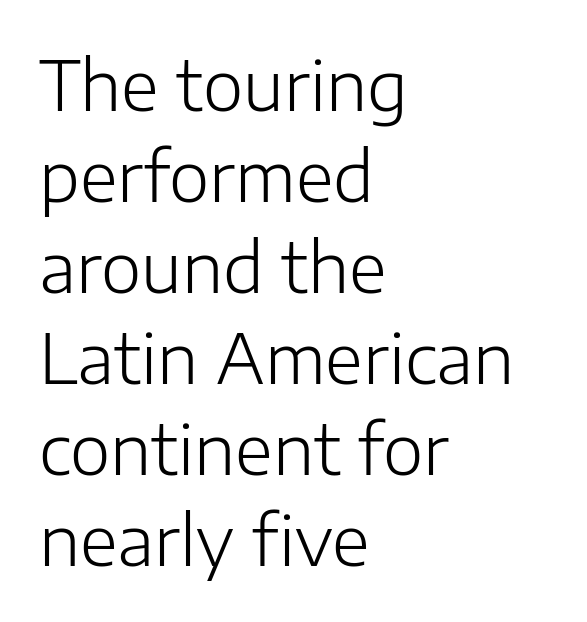
The image shows 69 px light sans-serif type, upright; set left-aligned, normal line spacing (1.32x), normal letter spacing, not underlined; low stroke contrast and a medium x-height.
